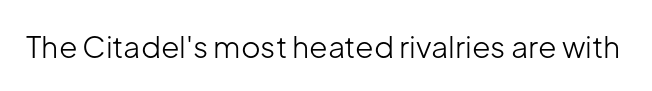
The image shows 30 px light sans-serif type, upright; set normal letter spacing, not underlined; low stroke contrast and a medium x-height.
